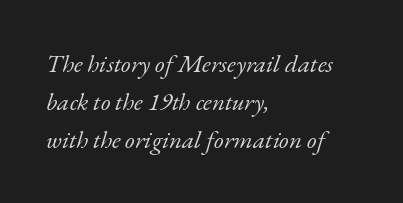
The image shows 25 px text type, italic (leaning right); set left-aligned, normal line spacing (1.53x), normal letter spacing, not underlined.
